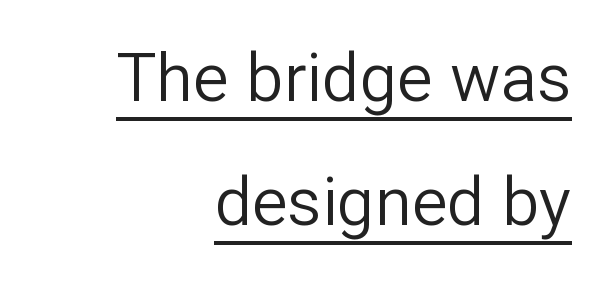
The image shows 67 px regular-weight sans-serif type, upright; set right-aligned, line spacing 1.85x, normal letter spacing, underlined; low stroke contrast and a medium x-height.
